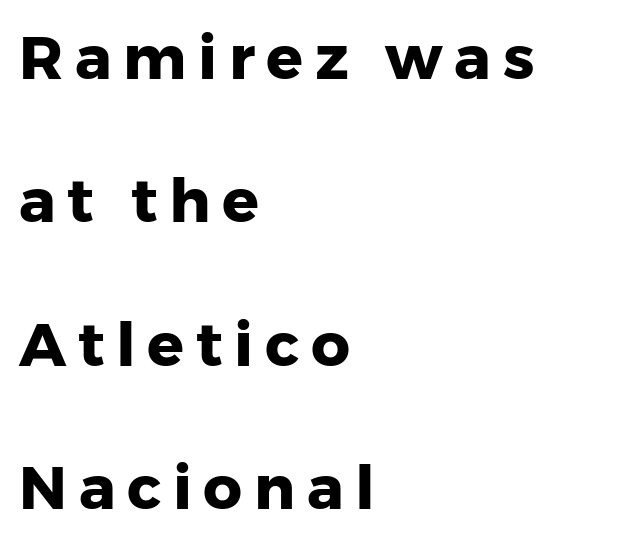
Q: Is the text bold? A: Yes.
Q: Is the text italic (slanted)? A: No, it is upright.
Q: Is the typeface a serif or a sans-serif typeface? A: Sans-serif.
Q: Is the text underlined? A: No.
Q: How is the paragraph aligned? A: Left-aligned.
Q: Is the spacing between lines tight, normal or loose? A: Loose.
Q: Width (condensed, normal, or wide)? A: Normal.
Q: Stroke contrast? A: Low.
Q: x-height? A: Medium.
Q: Monospaced? A: No.
